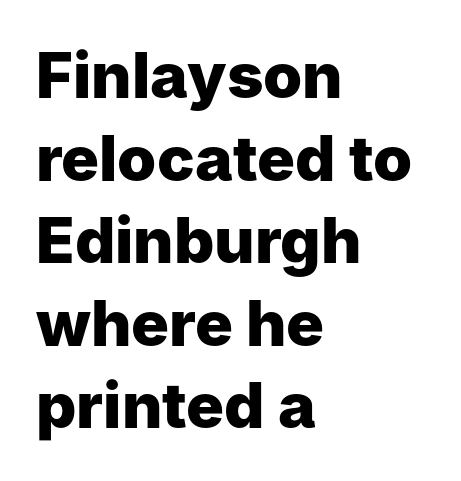
Weight: bold. Posture: upright roman. Rows of type keep a routine distance in the vertical direction. This sample has the flowing, uneven cadence of proportional lettering. All the whitespace from short lines collects on the right.
